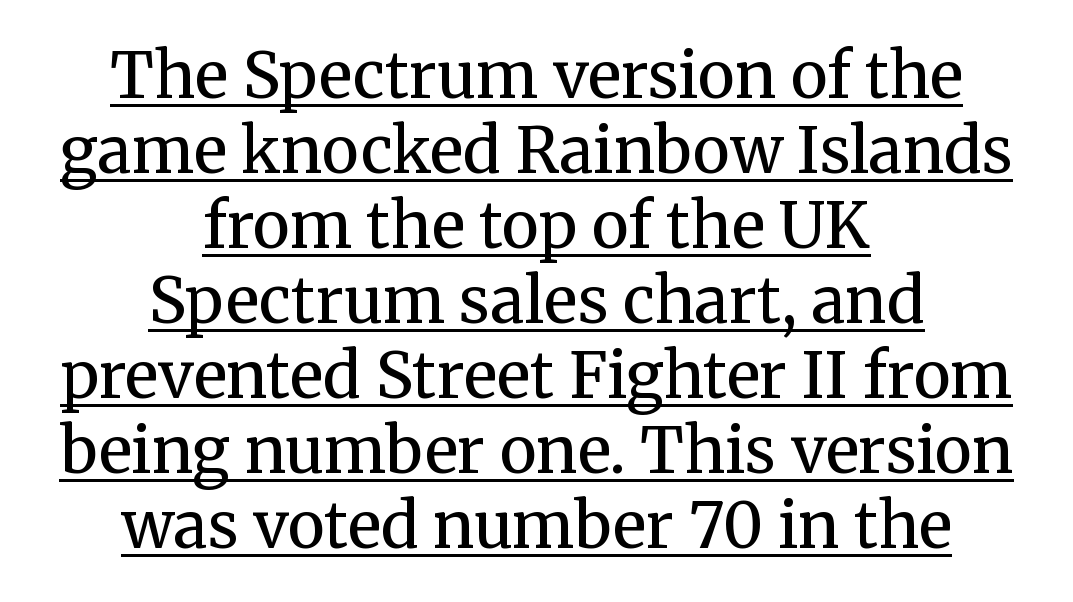
{"serif": "yes", "italic": "no", "bold": "no", "weight": "regular", "width": "normal", "stroke_contrast": "medium", "x_height": "medium", "monospaced": "no", "underline": "yes", "align": "center", "line_spacing_ratio": 1.19, "letter_spacing": "normal", "letter_spacing_em": 0.0, "glyph_px": 63}
